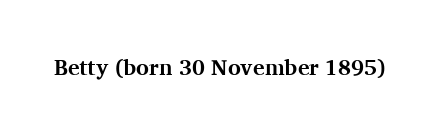
Q: Is the text bold? A: Yes.
Q: Is the text italic (slanted)? A: No, it is upright.
Q: Is the text underlined? A: No.
Q: Is the spacing between letters normal or unusually wide? A: Normal.
